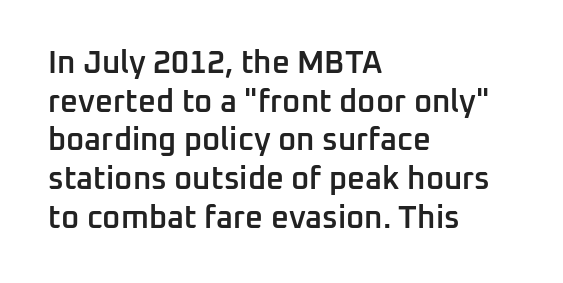
{"serif": "no", "italic": "no", "bold": "semi", "weight": "semibold", "width": "normal", "stroke_contrast": "low", "x_height": "medium", "monospaced": "no", "underline": "no", "align": "left", "line_spacing": "normal", "line_spacing_ratio": 1.25, "letter_spacing": "normal", "letter_spacing_em": 0.0, "glyph_px": 31}
